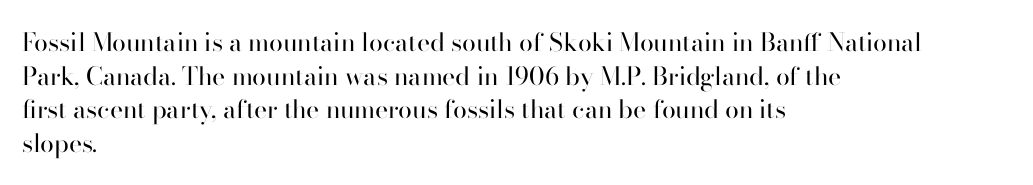
Honestly, there is no underline to notice here at all. When letters stand straight like this, we call the style roman or upright. The passage shown stacks its lines at a standard gap. Horizontal alignment here is leftward, the default for most running prose. Ink coverage per letter is moderate at most.
